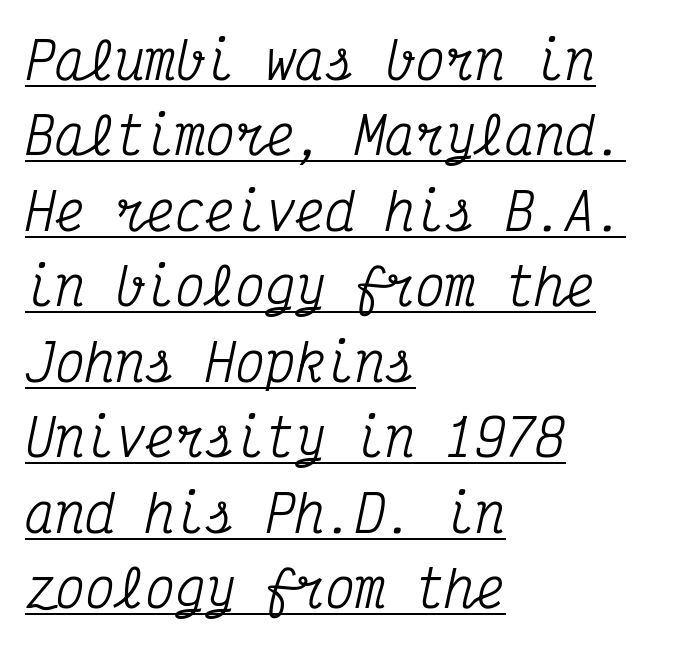
{"serif": "yes", "italic": "yes", "lean": "right", "slant_degrees": 12, "width": "condensed", "stroke_contrast": "medium", "x_height": "medium", "monospaced": "yes", "underline": "yes", "align": "left", "line_spacing": "normal", "line_spacing_ratio": 1.51, "letter_spacing": "normal", "letter_spacing_em": 0.0, "glyph_px": 50}
